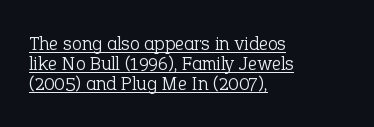
{"italic": "no", "bold": "no", "underline": "yes", "align": "left", "line_spacing": "tight", "line_spacing_ratio": 1.01, "letter_spacing": "normal", "letter_spacing_em": 0.0, "glyph_px": 20}
